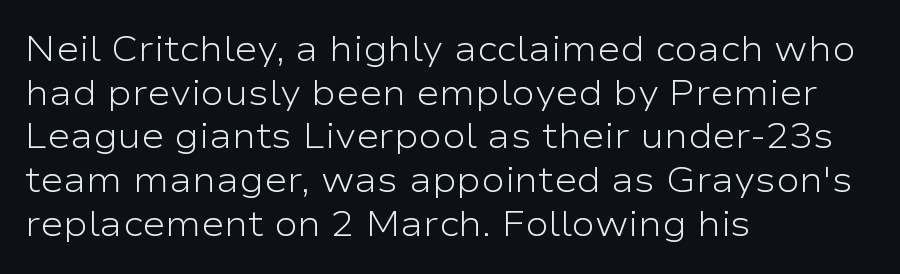
Proportional: the letters do not fall into vertical columns. Quick note: not italic, upright. The line-height multiplier appears to be the usual default. How are the letters spaced? Ordinarily, with no added tracking. The passage is arranged the way most books set body copy — flush left. The text was rendered using a sans face with plain stroke endings.
